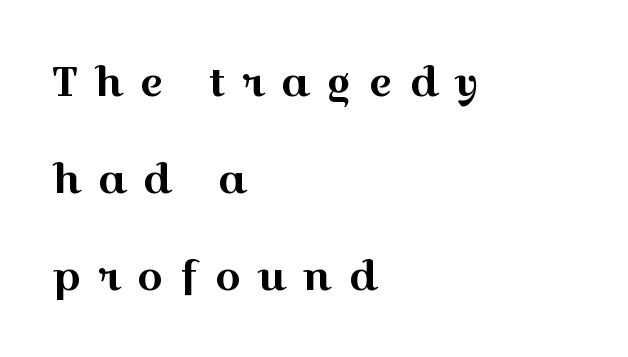
Q: Is the text italic (slanted)? A: No, it is upright.
Q: Is the typeface a serif or a sans-serif typeface? A: Serif.
Q: Is the text underlined? A: No.
Q: How is the paragraph aligned? A: Left-aligned.
Q: Is the spacing between letters normal or unusually wide? A: Unusually wide.
Q: Is the spacing between lines tight, normal or loose? A: Loose.
Q: Width (condensed, normal, or wide)? A: Wide.
Q: x-height? A: Medium.
Q: Monospaced? A: No.
